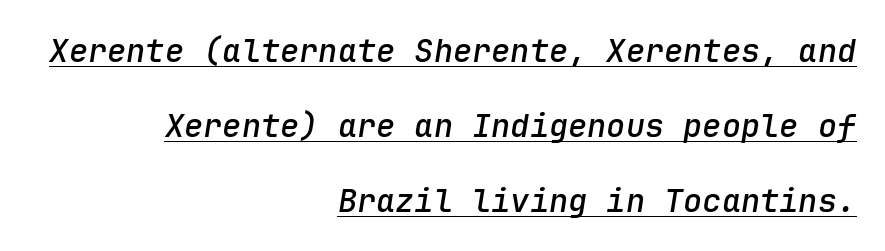
{"italic": "yes", "lean": "right", "slant_degrees": 9, "bold": "semi", "weight": "semibold", "width": "normal", "stroke_contrast": "low", "x_height": "medium", "monospaced": "yes", "underline": "yes", "align": "right", "line_spacing": "loose", "line_spacing_ratio": 2.34, "letter_spacing": "normal", "letter_spacing_em": 0.0, "glyph_px": 32}
